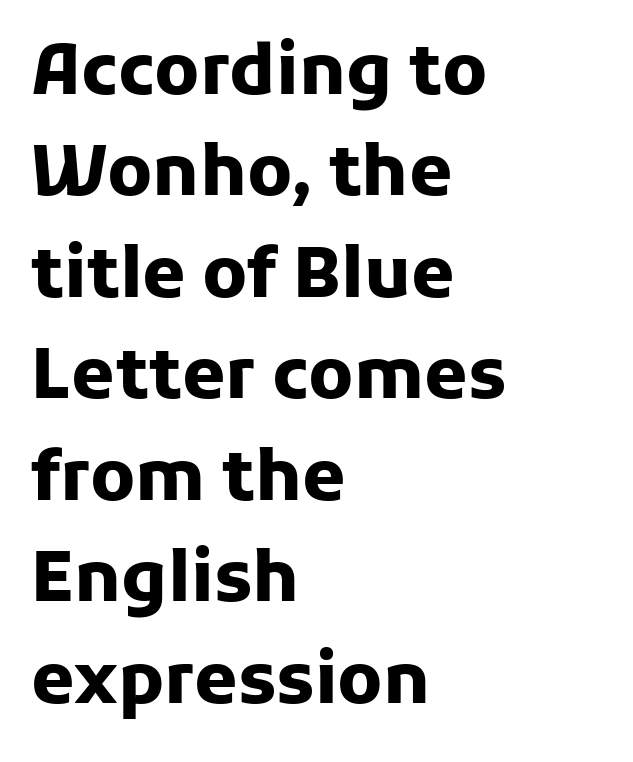
This is roman type, the default non-slanted kind. Regarding leading, the lines here are spaced in the standard way. Underline: absent. Each glyph is drawn with heavy, bold strokes.
